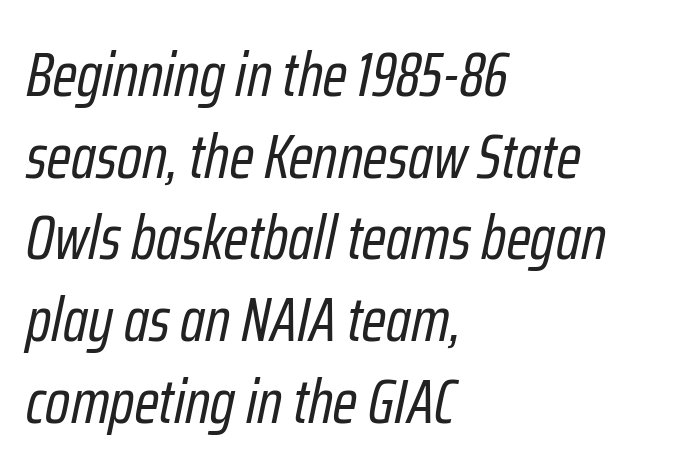
{"italic": "yes", "lean": "right", "slant_degrees": 12, "bold": "no", "weight": "regular", "width": "condensed", "stroke_contrast": "low", "x_height": "medium", "monospaced": "no", "underline": "no", "align": "left", "line_spacing": "normal", "line_spacing_ratio": 1.34, "letter_spacing": "normal", "letter_spacing_em": 0.0, "glyph_px": 61}
